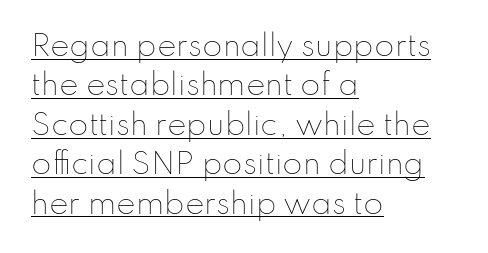
Character widths vary here, with narrow letters taking less room than wide ones. Honestly, the underline is the first thing you notice here. Does extra space separate the letters? No, they use regular spacing. Is there any slant? The stems are plumb.
